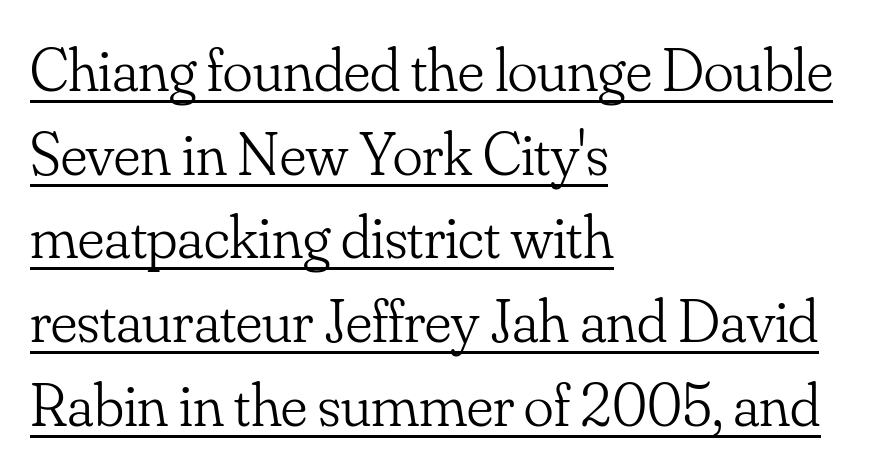
The letters look calm and open, with moderate or lighter stems. The sample's only ornament is a line tracing under the words. This rendering employs a face with finishing strokes, i.e., a serif. Tracking here is standard; glyphs follow each other at the usual distance. The leading is moderate, giving the passage an even texture. Caption: multi-line text, flush left, ragged right.
